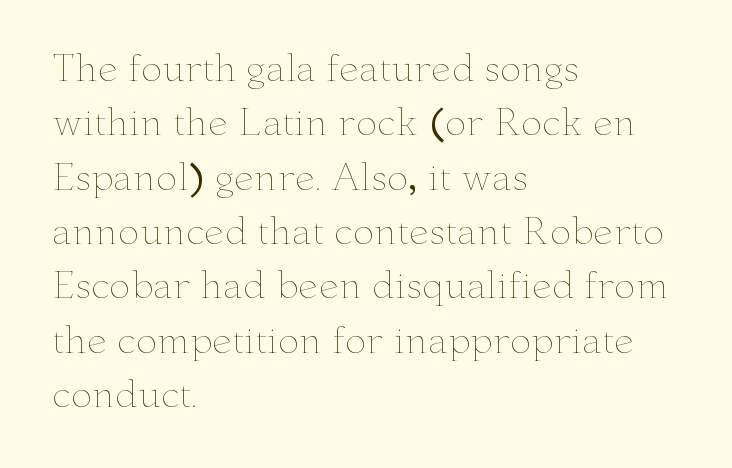
One-word summary of the alignment: left. The specimen omits any rule beneath the text block's lines. The face used here is proportionally spaced, like ordinary book or web type. Rendered with straight, roman letterforms. A typesetter would call this zero additional tracking. This is not heavy type; no bold has been used.
